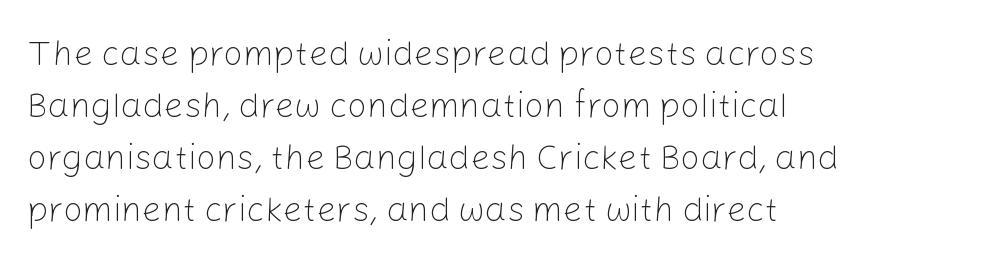
Spacing verdict: proportional, widths tailored to each character. This rendering uses left alignment, leaving the right contour irregular. Vertical strokes here are truly vertical. A quiet, ordinary-to-light weight characterises the typeface. Serif or sans? Sans — the stroke terminals are bare. No extra tracking has been applied to these lines.
